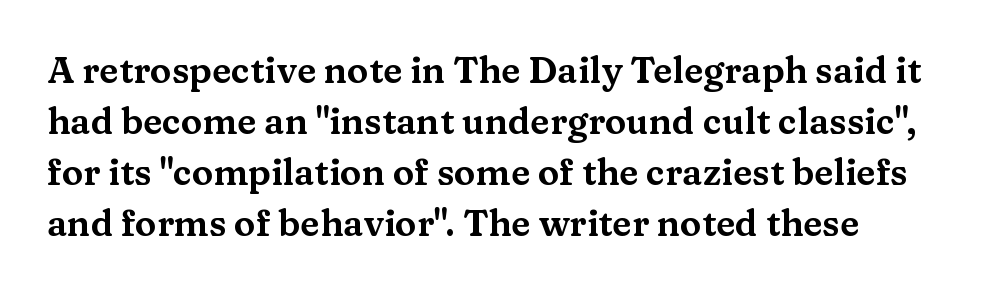
Q: Is the text italic (slanted)? A: No, it is upright.
Q: Is the typeface a serif or a sans-serif typeface? A: Serif.
Q: Is the text underlined? A: No.
Q: Is the spacing between letters normal or unusually wide? A: Normal.
Q: Is the spacing between lines tight, normal or loose? A: Normal.
Q: Width (condensed, normal, or wide)? A: Wide.
Q: Stroke contrast? A: Medium.
Q: x-height? A: Medium.
Q: Monospaced? A: No.
